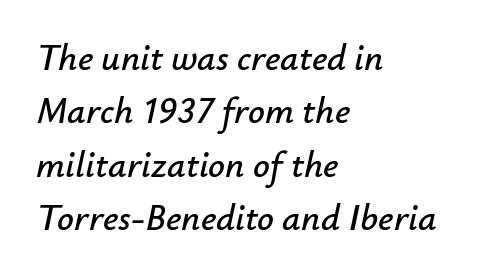
Successive baselines arrive at the customary interval. These lines are set flush left with a ragged right edge. The lettering tilts uniformly, giving the passage an italic look. This sample uses plain, unmodified letter spacing. These lines are rendered in a variable-pitch font. The foot of each line stays bare and open.
